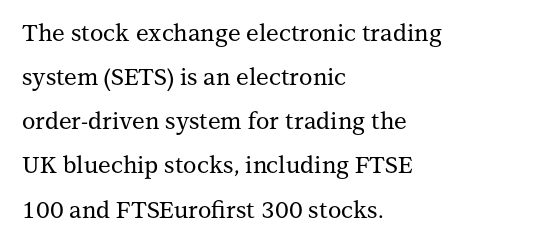
Q: Is the text italic (slanted)? A: No, it is upright.
Q: Is the text underlined? A: No.
Q: How is the paragraph aligned? A: Left-aligned.
Q: Is the spacing between letters normal or unusually wide? A: Normal.
Q: Is the spacing between lines tight, normal or loose? A: Loose.
